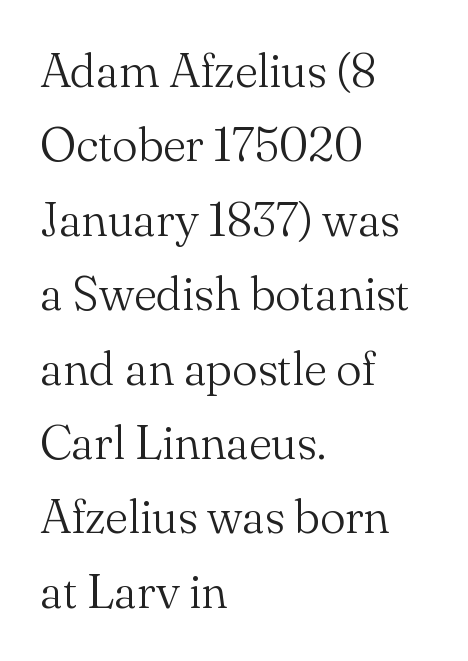
{"serif": "yes", "italic": "no", "bold": "no", "weight": "light", "width": "normal", "stroke_contrast": "medium", "x_height": "small", "monospaced": "no", "underline": "no", "align": "left", "line_spacing": "normal", "line_spacing_ratio": 1.55, "letter_spacing": "normal", "letter_spacing_em": 0.0, "glyph_px": 48}
